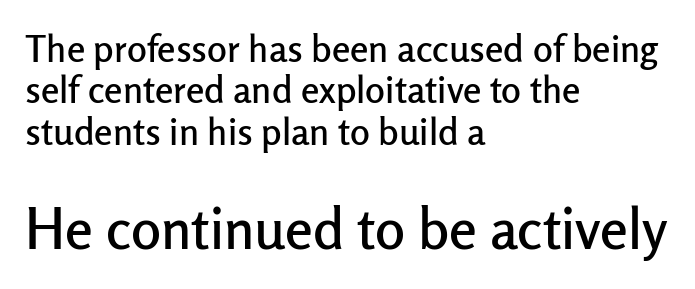
{"serif": "no", "italic": "no", "width": "normal", "stroke_contrast": "low", "x_height": "medium", "monospaced": "no", "underline": "no", "align": "left", "line_spacing": "tight", "line_spacing_ratio": 1.12, "letter_spacing": "normal", "letter_spacing_em": 0.0, "larger_block": "second", "size_ratio": 1.51, "glyph_px": 56}
